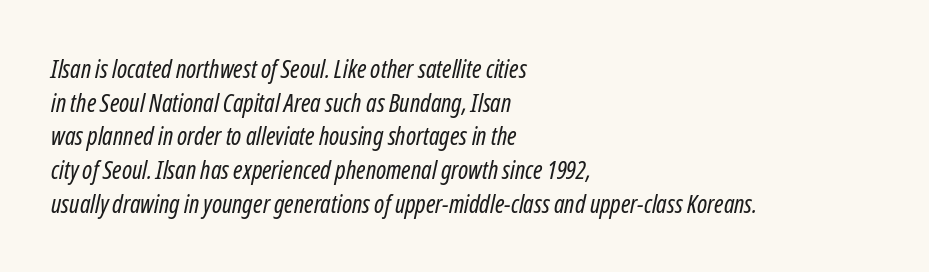
{"italic": "yes", "lean": "right", "slant_degrees": 12, "bold": "no", "underline": "no", "align": "left", "line_spacing": "normal", "line_spacing_ratio": 1.35, "letter_spacing": "normal", "letter_spacing_em": 0.0, "glyph_px": 25}
